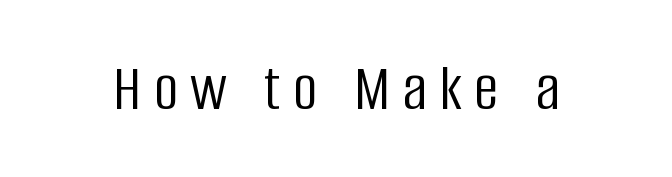
Q: Is the text bold? A: No.
Q: Is the text italic (slanted)? A: No, it is upright.
Q: Is the typeface a serif or a sans-serif typeface? A: Sans-serif.
Q: Is the text underlined? A: No.
Q: Width (condensed, normal, or wide)? A: Condensed.
Q: Stroke contrast? A: Low.
Q: x-height? A: Large.
Q: Monospaced? A: No.
